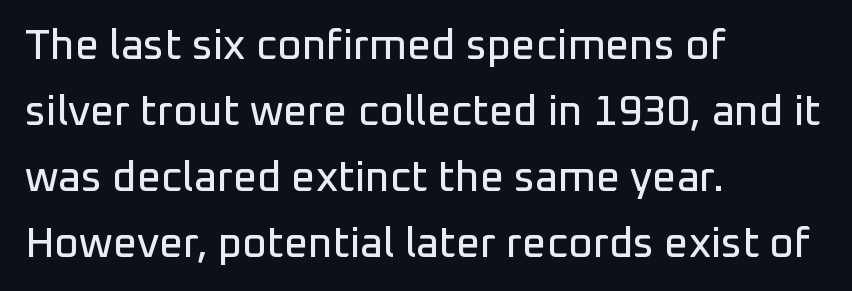
{"serif": "no", "italic": "no", "width": "normal", "stroke_contrast": "low", "x_height": "medium", "monospaced": "no", "underline": "no", "align": "left", "line_spacing": "normal", "line_spacing_ratio": 1.57, "letter_spacing": "normal", "letter_spacing_em": 0.0, "glyph_px": 42}
